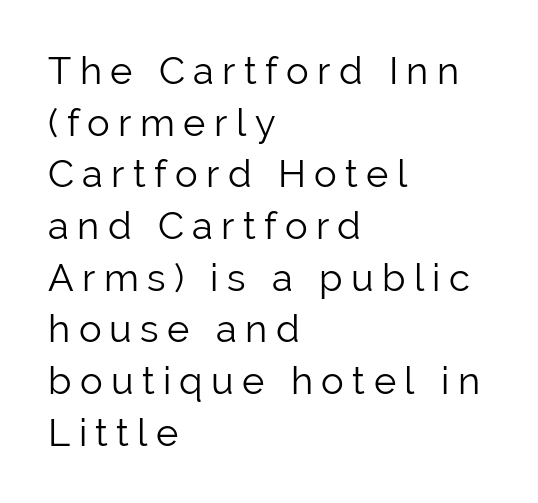
A clean baseline with only descenders dipping below it. Does the copy run flush right? No — it runs flush left. This sample has the flowing, uneven cadence of proportional lettering. Letterform terminals end flat and unadorned throughout the passage. Someone cranked the tracking dial way up on this one. This reads as an unemphasized weight, regular at the heaviest.
